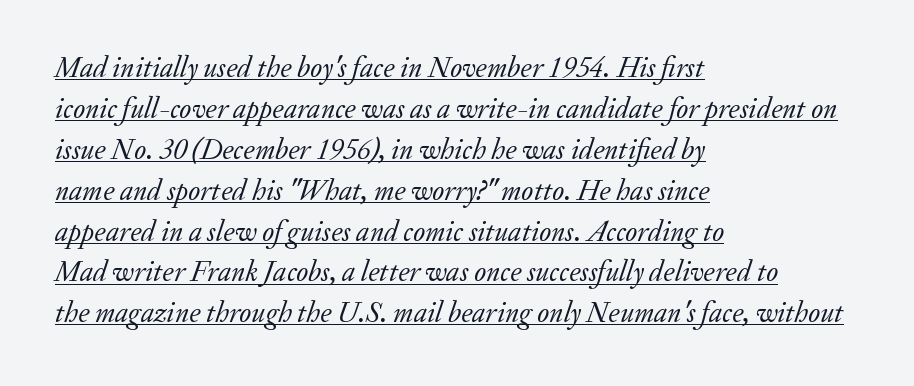
Does the copy run flush right? No — it runs flush left. The designer went with a serif here, giving each stem small feet. Spacing verdict: proportional, widths tailored to each character. These characters rest on top of a visible drawn line. The space between consecutive lines is moderate. Emphasis-style slanted type is in use.
